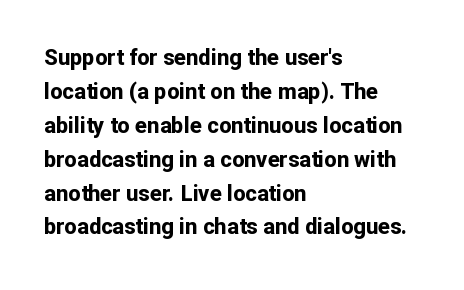
{"italic": "no", "bold": "yes", "underline": "no", "align": "left", "line_spacing": "normal", "line_spacing_ratio": 1.54, "letter_spacing": "normal", "letter_spacing_em": 0.0, "glyph_px": 22}
